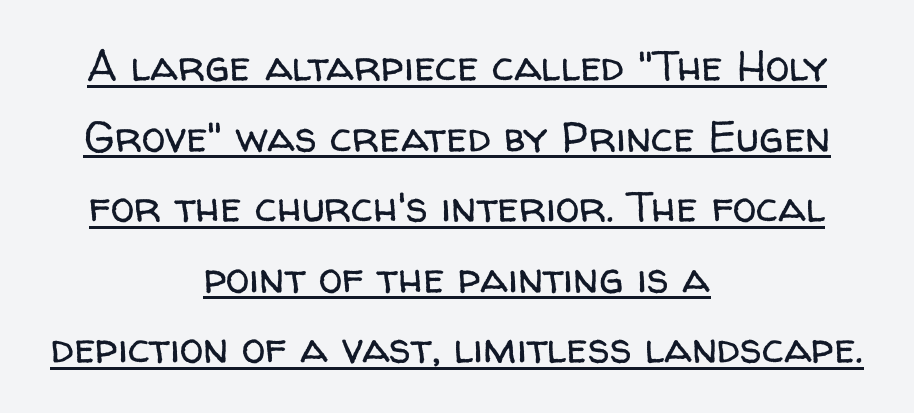
{"serif": "no", "italic": "no", "bold": "no", "weight": "regular", "width": "normal", "stroke_contrast": "low", "x_height": "medium", "monospaced": "no", "underline": "yes", "align": "center", "line_spacing": "normal", "line_spacing_ratio": 1.64, "letter_spacing": "normal", "letter_spacing_em": 0.0, "glyph_px": 43}
